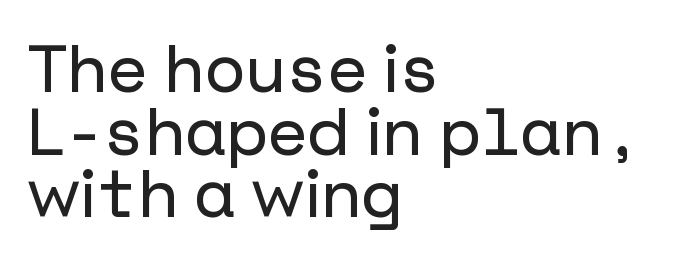
Decoration check: the copy has no underline. Every stem runs plumb, perpendicular to the baseline. The setting favours the left margin, as ordinary paragraphs usually do. Compared with typical body copy, the letter spacing here is the same. Vertical spacing — tight. The rendering shows plain stroke endings on the letterforms — a sans-serif design.
